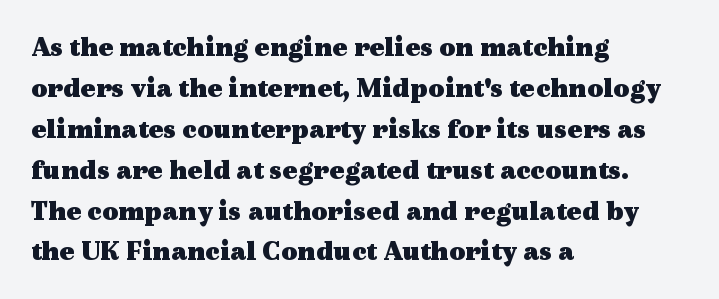
The image shows 28 px heavy, wide serif type, upright; set left-aligned, normal line spacing (1.46x), normal letter spacing, not underlined; a medium x-height.
